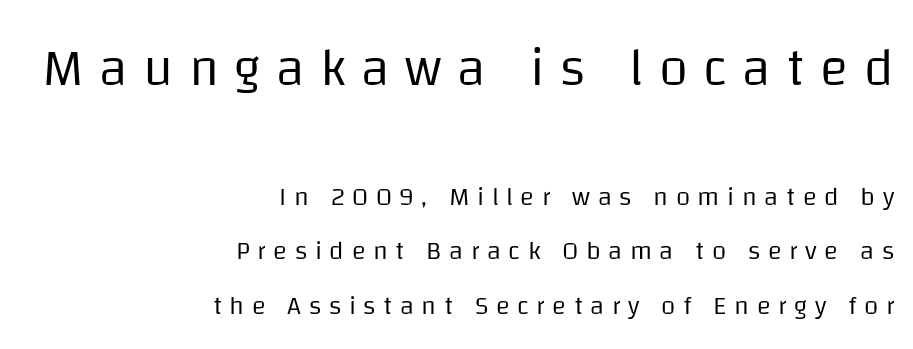
{"serif": "no", "italic": "no", "bold": "no", "weight": "regular", "width": "normal", "stroke_contrast": "low", "x_height": "large", "monospaced": "no", "underline": "no", "align": "right", "line_spacing": "loose", "line_spacing_ratio": 2.1, "letter_spacing": "wide", "letter_spacing_em": 0.29, "larger_block": "first", "size_ratio": 2.04, "glyph_px": 53}
